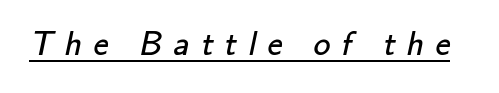
Compared with typical body copy, the letter spacing here is much looser. Note: no serifs on the glyphs. Think of a printed novel: that variable character pitch is what you see here. The rendering uses the underline text-decoration. Vertical stems look standard width or narrower in stroke.
